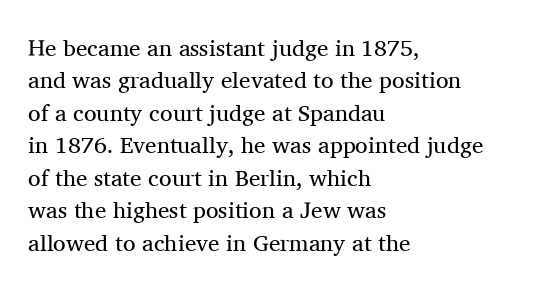
The tracking reads as untouched default to a designer's eye. Layout note: lines flush left. Students, observe: this is what conventionally led text looks like. Underline: absent.
